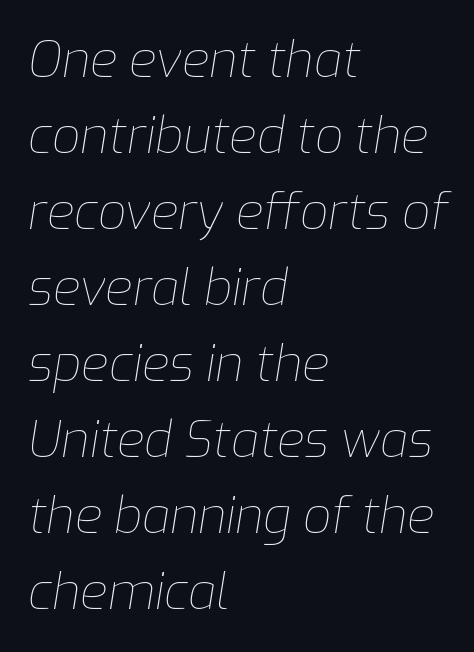
Proportional: the letters do not fall into vertical columns. Unmarked baselines from the first word to the last. The cut favours lightness, reaching ordinary text weight at its darkest. Yep, that's italic — everything's leaning.
